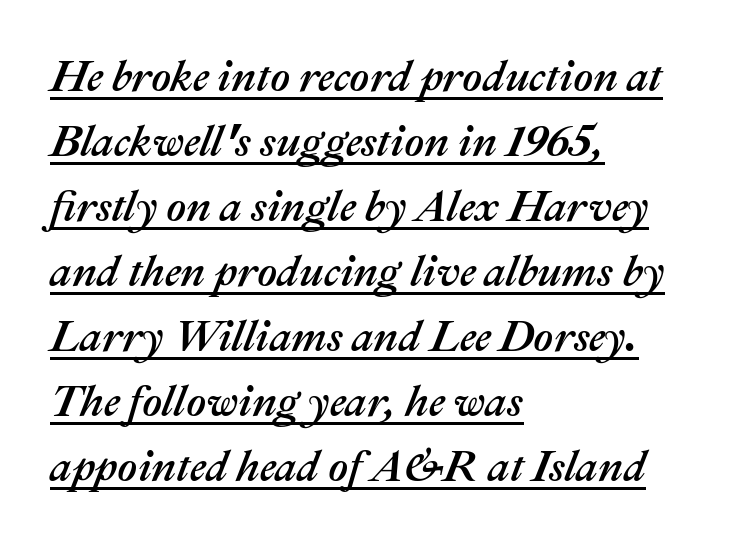
Q: Is the text italic (slanted)? A: Yes, it leans right by about 22 degrees.
Q: Is the text underlined? A: Yes.
Q: How is the paragraph aligned? A: Left-aligned.
Q: Is the spacing between letters normal or unusually wide? A: Normal.
Q: Is the spacing between lines tight, normal or loose? A: Normal.
Q: Width (condensed, normal, or wide)? A: Normal.
Q: Stroke contrast? A: Medium.
Q: x-height? A: Medium.
Q: Monospaced? A: No.
